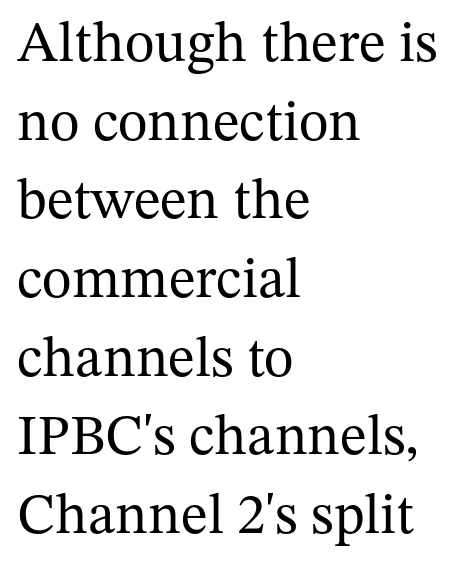
A quiet, ordinary-to-light weight characterises the typeface. Stroke terminals: seriffed. Whoever set this chose a conventional vertical rhythm. This rendering uses left alignment, leaving the right contour irregular. Varying glyph widths throughout — classic text-font behaviour.
